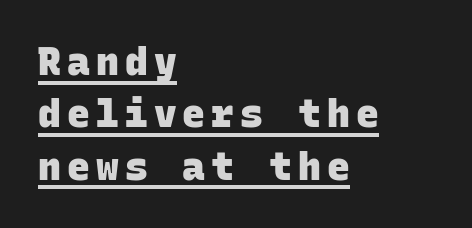
Q: Is the text bold? A: Yes.
Q: Is the typeface a serif or a sans-serif typeface? A: Sans-serif.
Q: Is the text underlined? A: Yes.
Q: How is the paragraph aligned? A: Left-aligned.
Q: Is the spacing between lines tight, normal or loose? A: Normal.
Q: Width (condensed, normal, or wide)? A: Normal.
Q: Stroke contrast? A: Low.
Q: x-height? A: Large.
Q: Monospaced? A: Yes.
